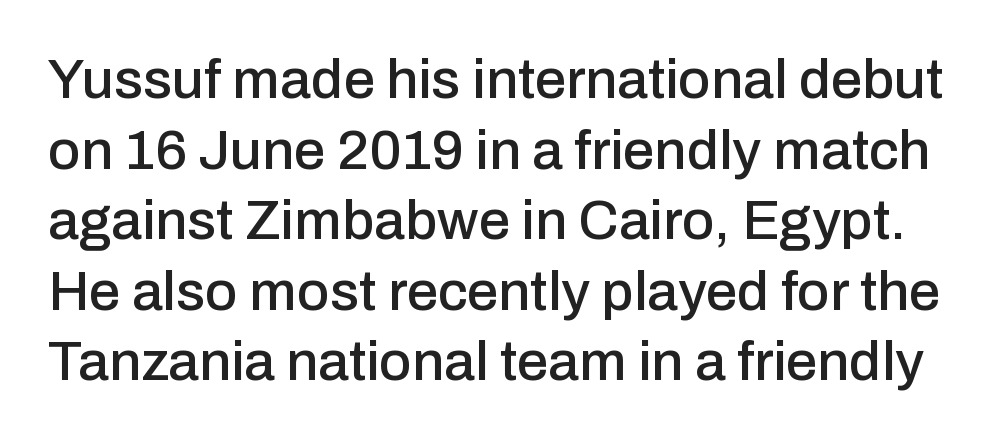
The image shows 56 px sans-serif type, upright; set normal line spacing (1.26x), normal letter spacing, not underlined; low stroke contrast and a medium x-height.
